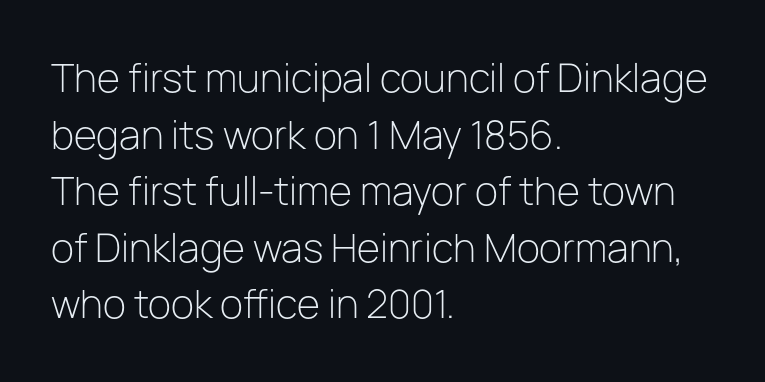
{"serif": "no", "italic": "no", "bold": "no", "weight": "light", "width": "normal", "stroke_contrast": "low", "x_height": "medium", "monospaced": "no", "underline": "no", "align": "left", "line_spacing": "normal", "line_spacing_ratio": 1.49, "letter_spacing": "normal", "letter_spacing_em": 0.0, "glyph_px": 38}
